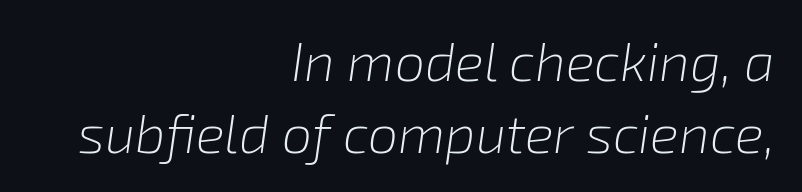
You can tell it's italic because the verticals aren't actually vertical. This sample has the flowing, uneven cadence of proportional lettering. A quiet, ordinary-to-light weight characterises the typeface. Only glyphs here, with clear space below each row. The paragraph shown leans on its right margin. How would I describe the line gaps? Plain and ordinary.
